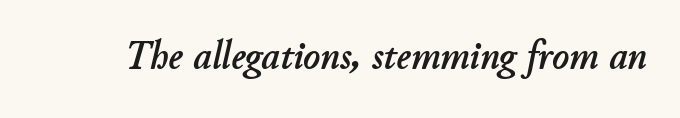
{"italic": "yes", "lean": "right", "slant_degrees": 11, "width": "normal", "stroke_contrast": "low", "x_height": "small", "monospaced": "no", "underline": "no", "letter_spacing": "normal", "letter_spacing_em": 0.0, "glyph_px": 40}
